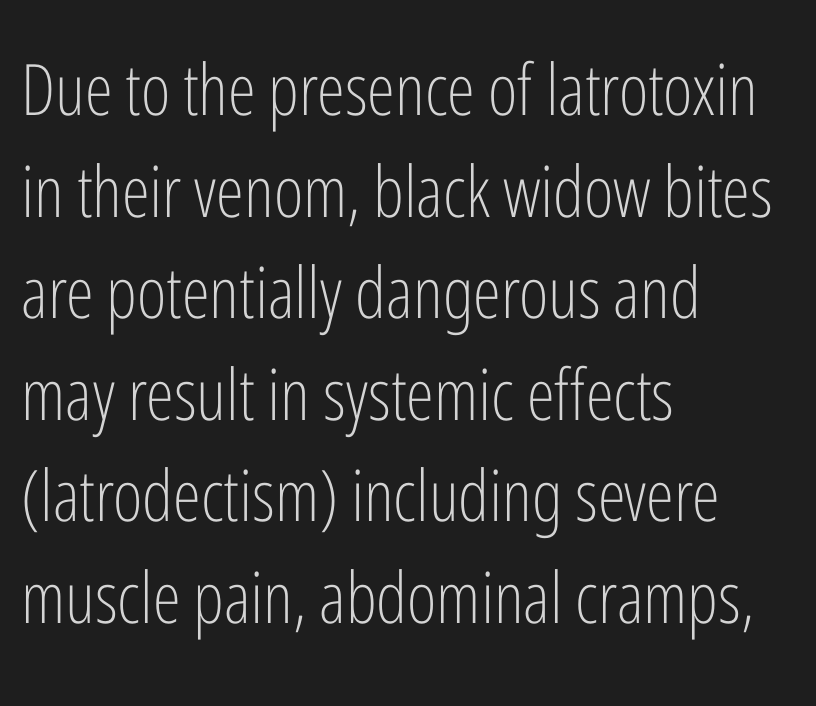
Q: Is the text bold? A: No.
Q: Is the text italic (slanted)? A: No, it is upright.
Q: Is the typeface a serif or a sans-serif typeface? A: Sans-serif.
Q: Is the text underlined? A: No.
Q: How is the paragraph aligned? A: Left-aligned.
Q: Is the spacing between letters normal or unusually wide? A: Normal.
Q: Is the spacing between lines tight, normal or loose? A: Normal.
Q: Width (condensed, normal, or wide)? A: Condensed.
Q: Stroke contrast? A: Low.
Q: x-height? A: Medium.
Q: Monospaced? A: No.
